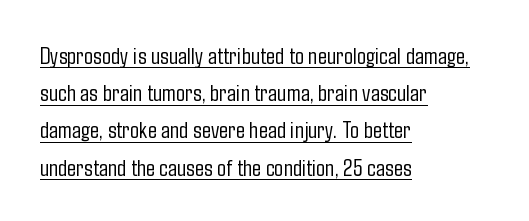
The image shows 24 px text type, upright; set left-aligned, normal line spacing (1.55x), normal letter spacing, underlined.
